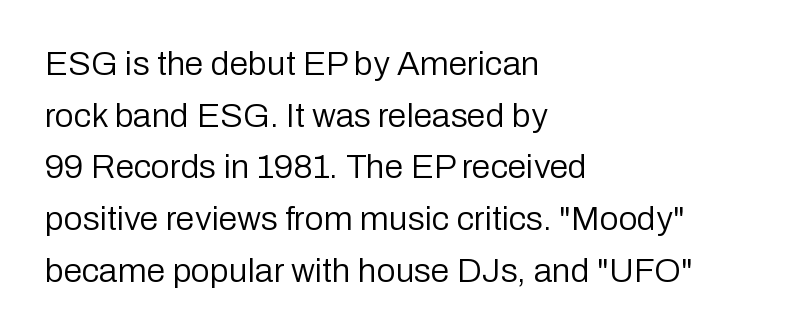
The image shows 34 px regular-weight sans-serif type, upright; set left-aligned, normal line spacing (1.52x), normal letter spacing, not underlined; low stroke contrast and a medium x-height.
